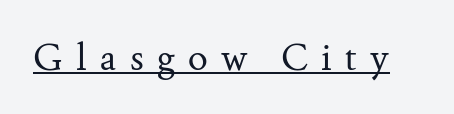
The typeface chosen for these lines features serifs. The words here are underlined. This sample uses an upright cut, with every glyph sitting square on the baseline. You could only call the tracking loose — the letters float apart. Note the varied advance widths — an 'i' is clearly narrower than an 'm'. Is the type heavy? It reads as light-to-regular instead.
